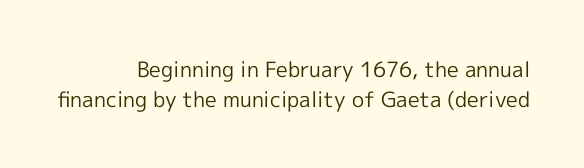
The image shows 21 px text type, upright; set right-aligned, normal line spacing (1.42x), normal letter spacing, not underlined.
